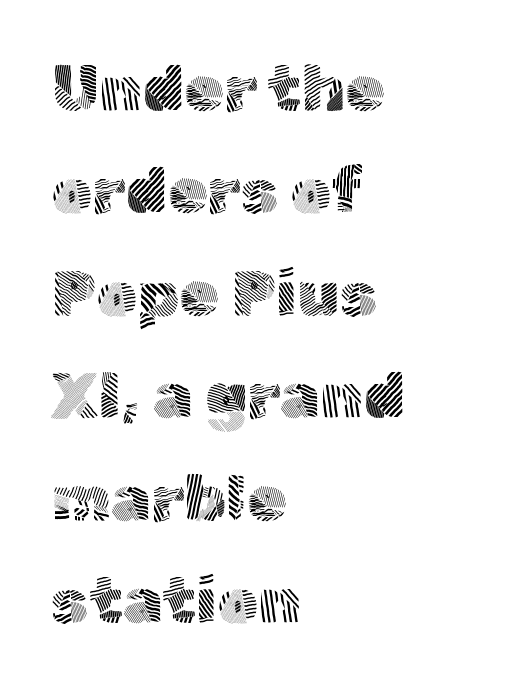
Q: Is the text bold? A: No.
Q: Is the text italic (slanted)? A: No, it is upright.
Q: Is the typeface a serif or a sans-serif typeface? A: Sans-serif.
Q: Is the text underlined? A: No.
Q: How is the paragraph aligned? A: Left-aligned.
Q: Is the spacing between letters normal or unusually wide? A: Normal.
Q: Is the spacing between lines tight, normal or loose? A: Normal.
Q: Width (condensed, normal, or wide)? A: Normal.
Q: x-height? A: Medium.
Q: Monospaced? A: No.
